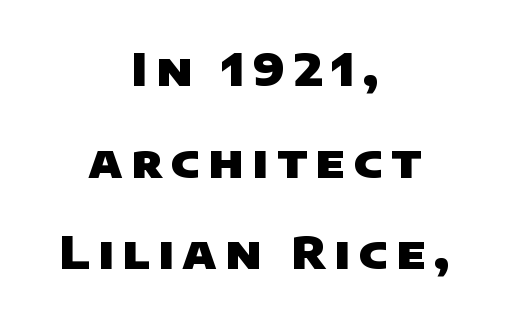
Regarding leading, the lines here are spaced well apart. Think of a printed novel: that variable character pitch is what you see here. Does the copy run flush right? No — it is centered line by line. Is the type bold? Yes — the strokes are clearly thick and heavy. Only glyphs here, with clear space below each row. Check where the strokes stop: nothing finishes them off — pure sans.
